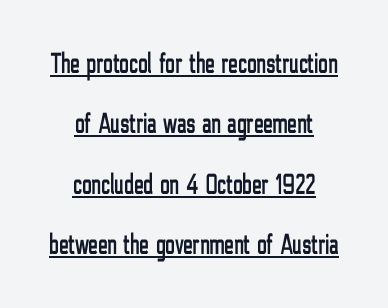
{"serif": "no", "italic": "no", "width": "condensed", "stroke_contrast": "low", "x_height": "medium", "monospaced": "no", "underline": "yes", "align": "center", "line_spacing": "loose", "line_spacing_ratio": 2.08, "letter_spacing": "normal", "letter_spacing_em": 0.0, "glyph_px": 29}
